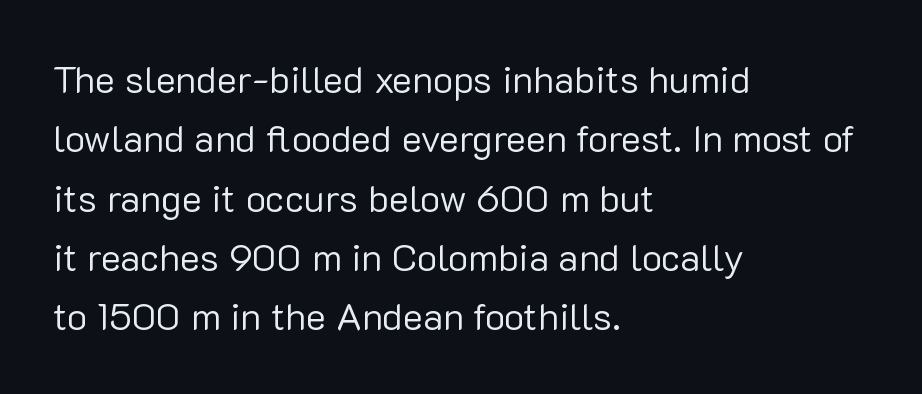
Q: Is the text bold? A: No.
Q: Is the text italic (slanted)? A: No, it is upright.
Q: Is the typeface a serif or a sans-serif typeface? A: Sans-serif.
Q: Is the text underlined? A: No.
Q: How is the paragraph aligned? A: Left-aligned.
Q: Is the spacing between letters normal or unusually wide? A: Normal.
Q: Is the spacing between lines tight, normal or loose? A: Normal.
Q: Width (condensed, normal, or wide)? A: Normal.
Q: Stroke contrast? A: Low.
Q: x-height? A: Medium.
Q: Monospaced? A: No.
